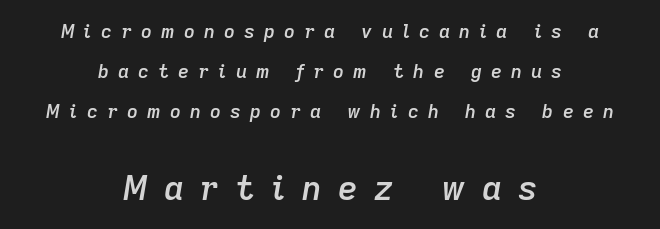
The image shows 34 px semibold type, italic (leaning right); set centered, loose line spacing (2.1x), unusually wide letter spacing (+0.48 em), not underlined; the second (bottom) block is 1.79x larger; low stroke contrast and a medium x-height.
